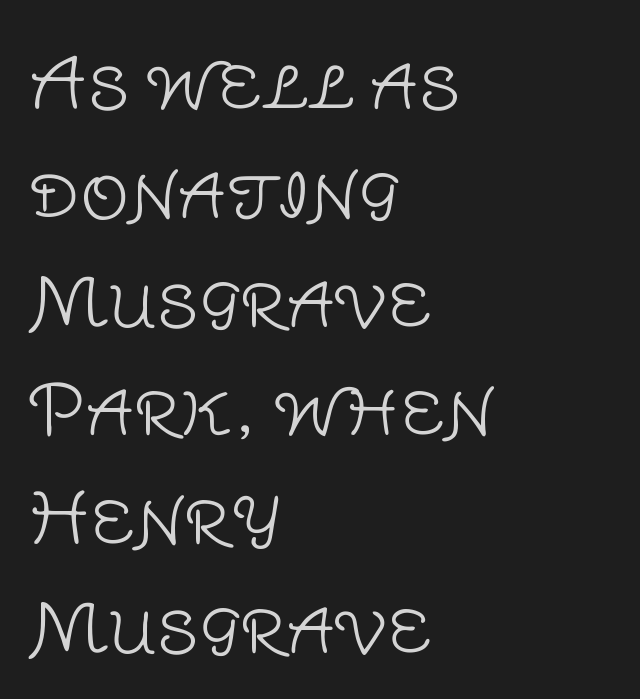
Q: Is the text bold? A: No.
Q: Is the text italic (slanted)? A: Yes.
Q: Is the typeface a serif or a sans-serif typeface? A: Sans-serif.
Q: Is the text underlined? A: No.
Q: How is the paragraph aligned? A: Left-aligned.
Q: Is the spacing between letters normal or unusually wide? A: Normal.
Q: Is the spacing between lines tight, normal or loose? A: Normal.
Q: Width (condensed, normal, or wide)? A: Normal.
Q: Stroke contrast? A: Low.
Q: x-height? A: Large.
Q: Monospaced? A: No.
